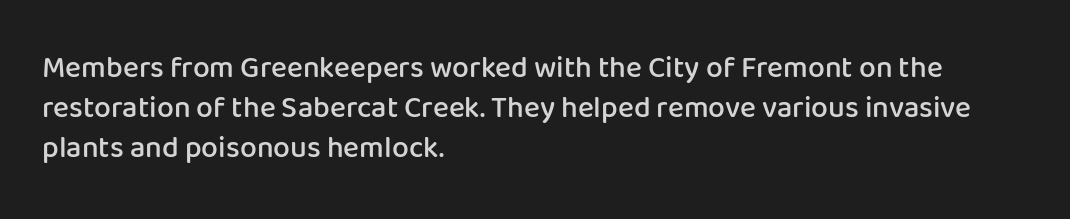
Q: Is the text bold? A: Semi-bold.
Q: Is the text italic (slanted)? A: No, it is upright.
Q: Is the typeface a serif or a sans-serif typeface? A: Sans-serif.
Q: Is the text underlined? A: No.
Q: How is the paragraph aligned? A: Left-aligned.
Q: Is the spacing between letters normal or unusually wide? A: Normal.
Q: Is the spacing between lines tight, normal or loose? A: Normal.
Q: Width (condensed, normal, or wide)? A: Normal.
Q: Stroke contrast? A: Low.
Q: x-height? A: Medium.
Q: Monospaced? A: No.
